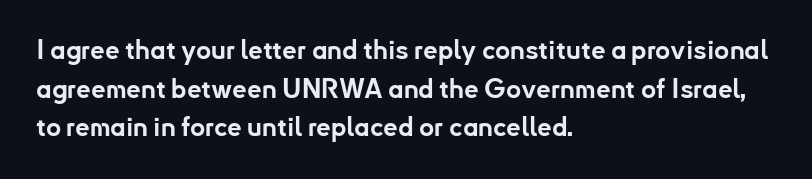
Q: Is the text bold? A: Yes.
Q: Is the text italic (slanted)? A: No, it is upright.
Q: Is the text underlined? A: No.
Q: How is the paragraph aligned? A: Left-aligned.
Q: Is the spacing between letters normal or unusually wide? A: Normal.
Q: Is the spacing between lines tight, normal or loose? A: Normal.
